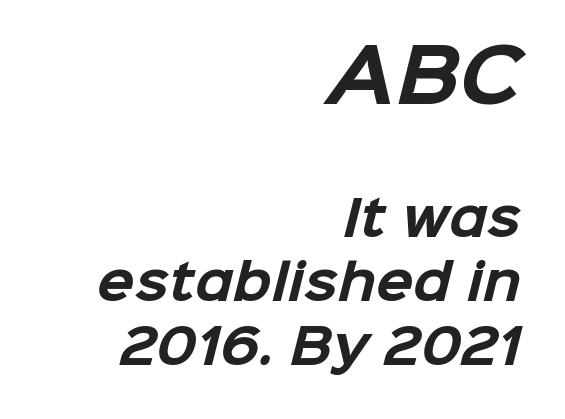
{"serif": "no", "bold": "yes", "weight": "bold", "width": "normal", "stroke_contrast": "low", "x_height": "medium", "monospaced": "no", "underline": "no", "align": "right", "line_spacing": "normal", "line_spacing_ratio": 1.3, "letter_spacing": "normal", "letter_spacing_em": 0.0, "larger_block": "first", "size_ratio": 1.49, "glyph_px": 73}
